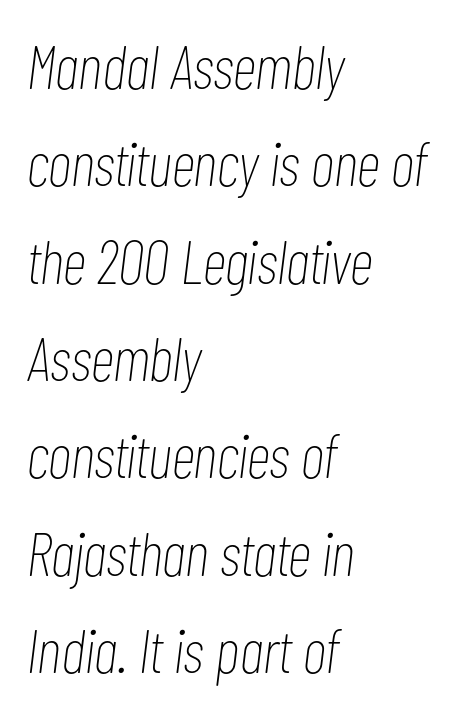
Students, note that the glyphs here touch the page at normal intervals. Quick note: underline off. Normally led — the rows are evenly, conventionally spaced. Alignment: flush left. The weight tops out at a normal text grade.
